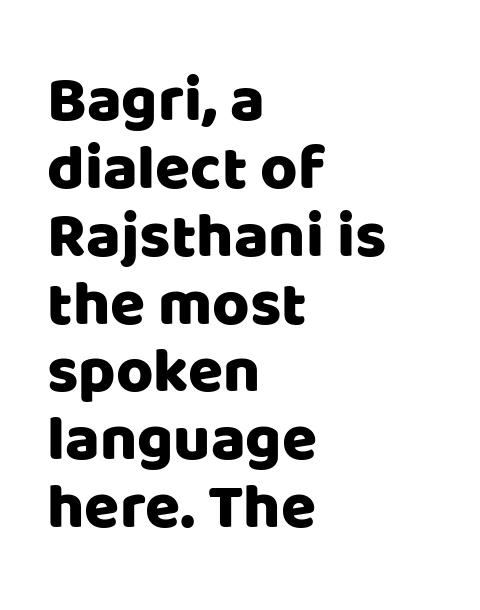
The image shows 64 px sans-serif type, upright; set left-aligned, tight line spacing (1.06x), normal letter spacing, not underlined; low stroke contrast and a large x-height.
